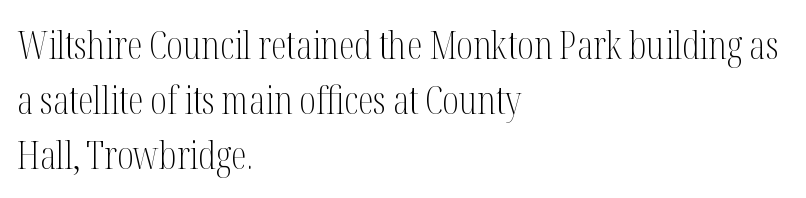
The passage shown is not bold in any degree. Check under the words: just untouched page. The letters advance in unequal steps, a hallmark of proportional type. Small tapered or slab feet sit at the stroke ends, so this counts as serif.
